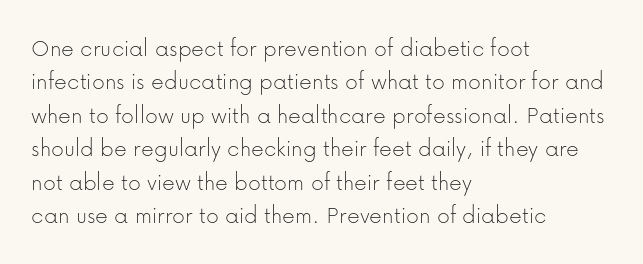
The image shows 25 px text type, upright; set left-aligned, normal line spacing (1.34x), normal letter spacing, not underlined.
